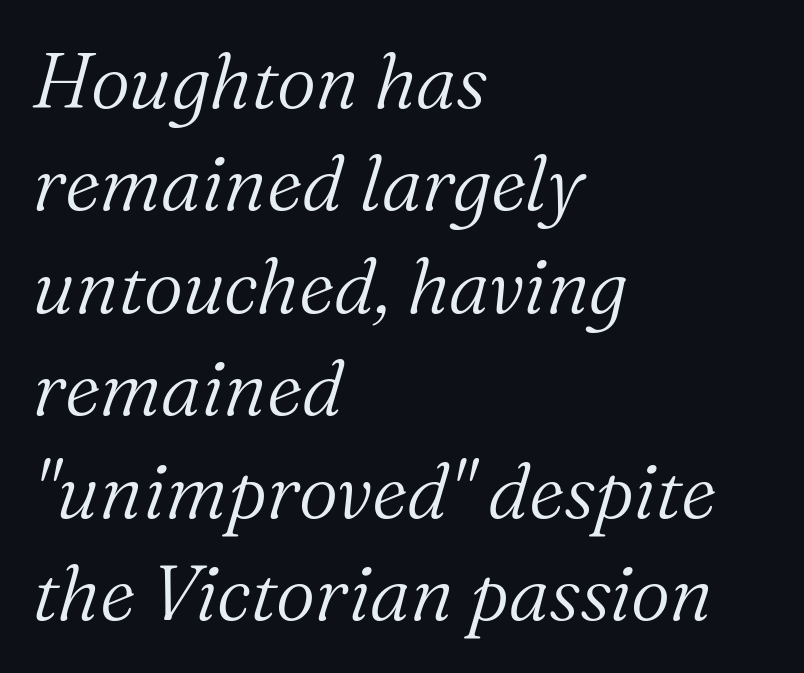
{"serif": "yes", "italic": "yes", "lean": "right", "slant_degrees": 16, "bold": "no", "weight": "light", "width": "normal", "stroke_contrast": "medium", "x_height": "medium", "monospaced": "no", "underline": "no", "align": "left", "line_spacing": "normal", "line_spacing_ratio": 1.33, "letter_spacing": "normal", "letter_spacing_em": 0.0, "glyph_px": 77}
